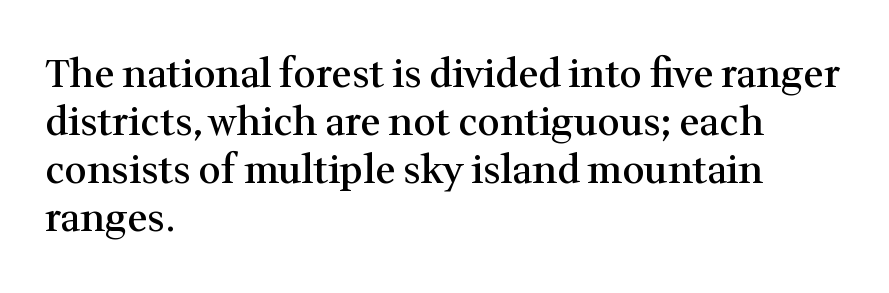
Q: Is the text bold? A: Semi-bold.
Q: Is the text italic (slanted)? A: No, it is upright.
Q: Is the typeface a serif or a sans-serif typeface? A: Serif.
Q: Is the text underlined? A: No.
Q: How is the paragraph aligned? A: Left-aligned.
Q: Is the spacing between letters normal or unusually wide? A: Normal.
Q: Width (condensed, normal, or wide)? A: Normal.
Q: Stroke contrast? A: Medium.
Q: x-height? A: Medium.
Q: Monospaced? A: No.
